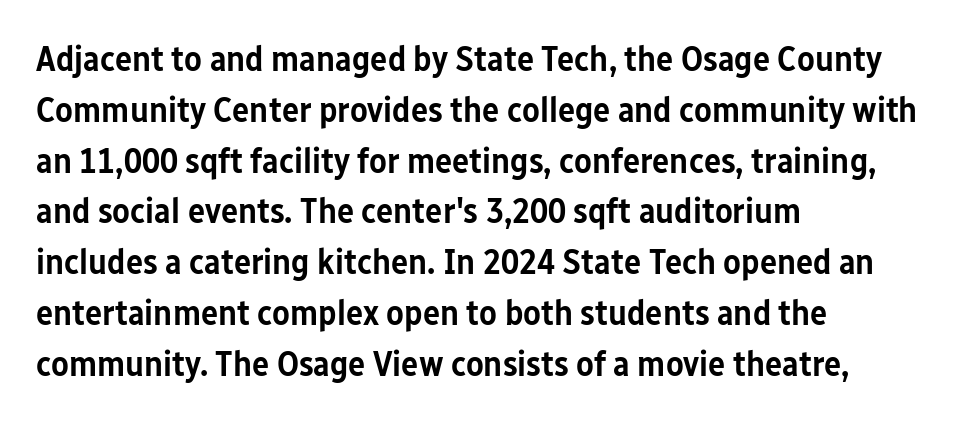
The image shows 36 px semibold, condensed sans-serif type, upright; set left-aligned, normal line spacing (1.41x), normal letter spacing, not underlined; low stroke contrast and a medium x-height.
